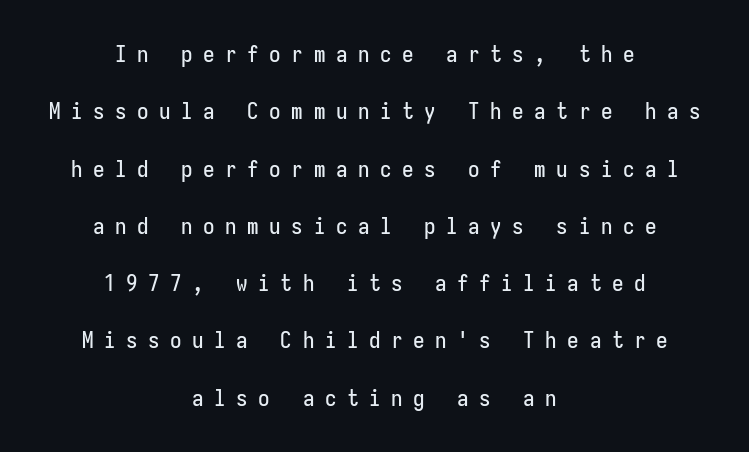
{"italic": "no", "underline": "no", "align": "center", "line_spacing": "loose", "line_spacing_ratio": 2.49, "letter_spacing": "wide", "letter_spacing_em": 0.46, "glyph_px": 23}
